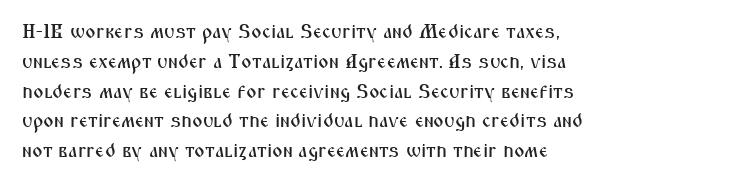
{"italic": "no", "underline": "no", "align": "left", "line_spacing": "normal", "line_spacing_ratio": 1.49, "letter_spacing": "normal", "letter_spacing_em": 0.0, "glyph_px": 20}
